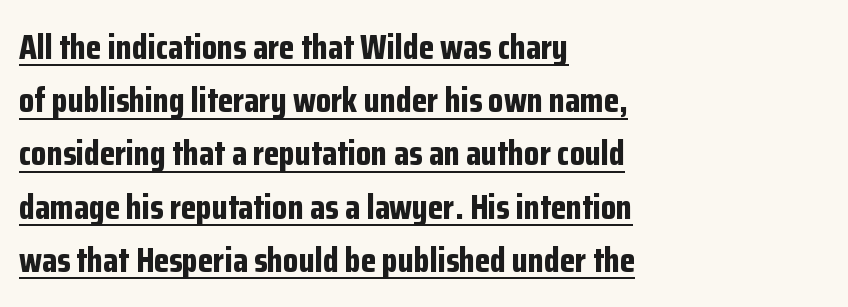
The image shows 35 px bold, condensed sans-serif type, upright; set left-aligned, normal line spacing (1.52x), normal letter spacing, underlined; low stroke contrast and a medium x-height.
